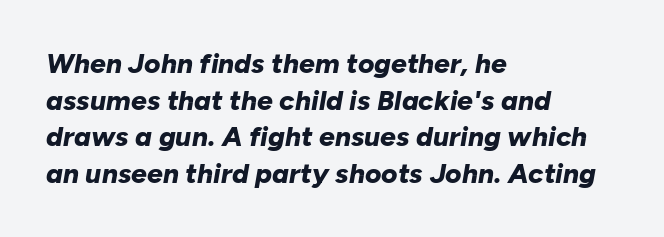
{"italic": "yes", "lean": "right", "slant_degrees": 10, "bold": "yes", "weight": "bold", "width": "normal", "stroke_contrast": "low", "x_height": "medium", "monospaced": "no", "underline": "no", "align": "left", "line_spacing": "normal", "line_spacing_ratio": 1.31, "letter_spacing": "normal", "letter_spacing_em": 0.0, "glyph_px": 28}
